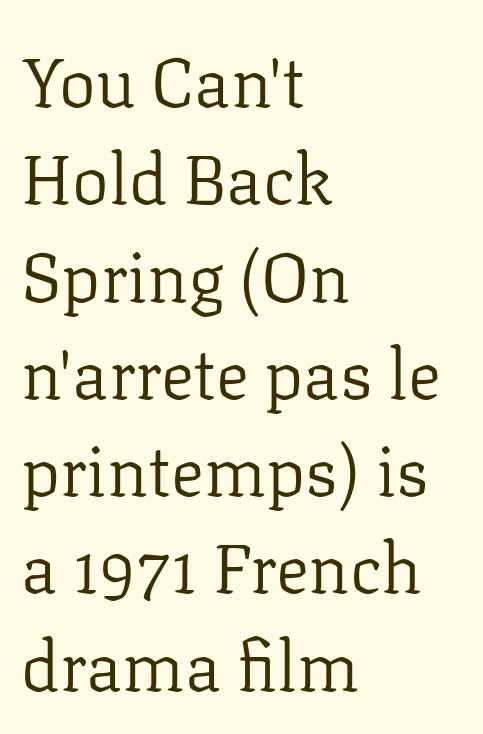
{"serif": "yes", "italic": "no", "bold": "no", "weight": "regular", "width": "normal", "stroke_contrast": "low", "x_height": "medium", "monospaced": "no", "underline": "no", "align": "left", "line_spacing": "normal", "line_spacing_ratio": 1.41, "letter_spacing": "normal", "letter_spacing_em": 0.0, "glyph_px": 69}
